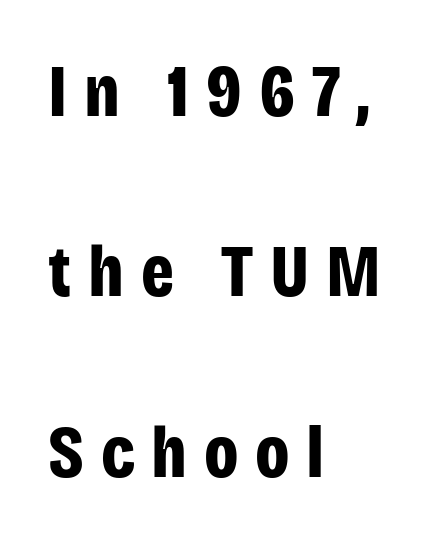
The block of text is sparse from top to bottom, with ample space between rows. This rendering employs a face without finishing strokes, i.e., a sans-serif. A roman cut, with each character standing at attention. Plain, unruled lines of type.
